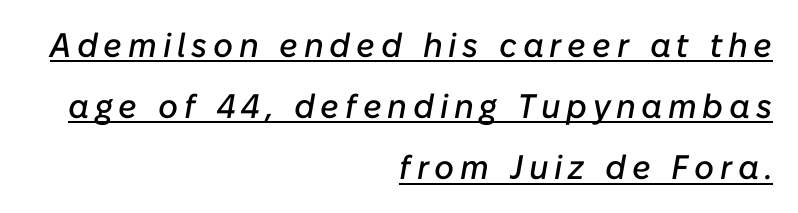
The image shows 34 px text type, italic (leaning right); set right-aligned, line spacing 1.8x, underlined; low stroke contrast and a medium x-height.
